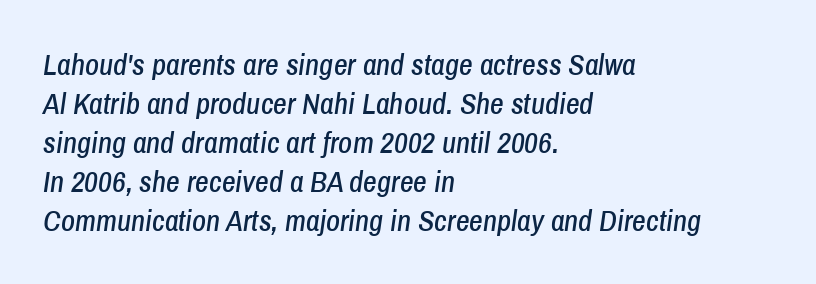
{"italic": "yes", "lean": "right", "slant_degrees": 8, "width": "condensed", "stroke_contrast": "low", "x_height": "medium", "monospaced": "no", "underline": "no", "align": "left", "line_spacing": "normal", "line_spacing_ratio": 1.3, "letter_spacing": "normal", "letter_spacing_em": 0.0, "glyph_px": 30}
